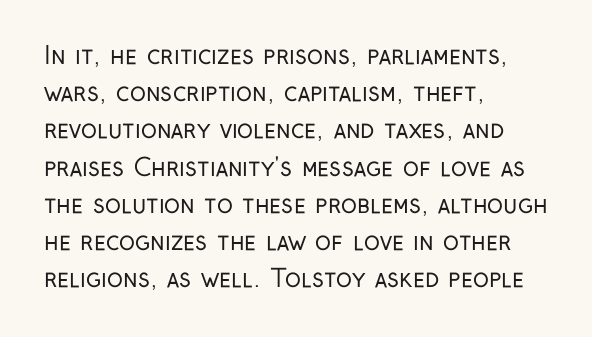
Ordinary non-slanted type is in use. This sample uses plain, unmodified letter spacing. Has an underline been added? It has not. The designer left line spacing at the default. The cut favours lightness, reaching ordinary text weight at its darkest. Layout note: lines flush left.
